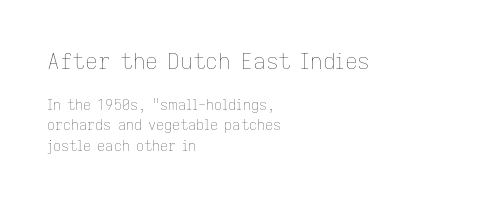
The image shows 22 px text type, upright; set left-aligned, normal line spacing (1.44x), normal letter spacing, not underlined; the first (top) block is 1.57x larger.
